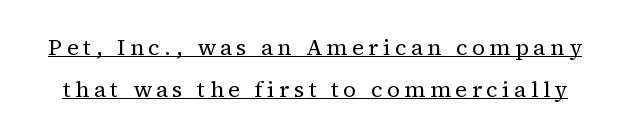
{"italic": "no", "bold": "no", "underline": "yes", "line_spacing": "loose", "line_spacing_ratio": 1.91, "letter_spacing": "wide", "letter_spacing_em": 0.21, "glyph_px": 22}
